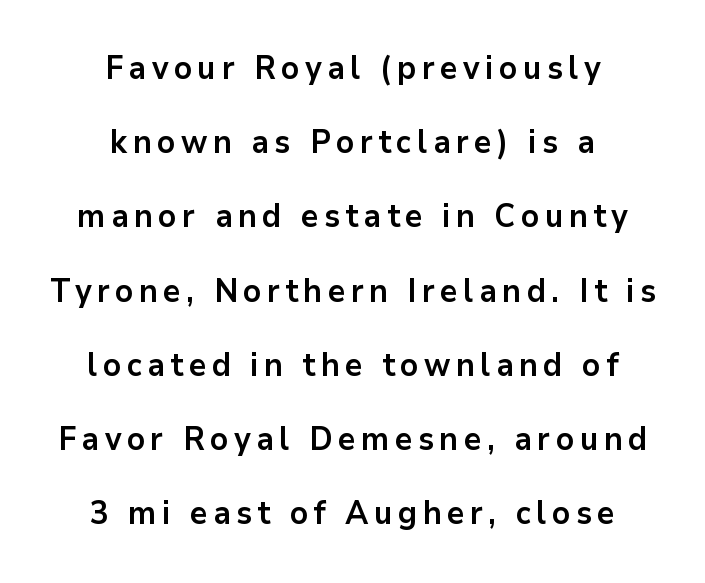
Q: Is the text bold? A: Yes.
Q: Is the text italic (slanted)? A: No, it is upright.
Q: Is the typeface a serif or a sans-serif typeface? A: Sans-serif.
Q: Is the text underlined? A: No.
Q: How is the paragraph aligned? A: Centered.
Q: Is the spacing between lines tight, normal or loose? A: Loose.
Q: Width (condensed, normal, or wide)? A: Normal.
Q: Stroke contrast? A: Low.
Q: x-height? A: Medium.
Q: Monospaced? A: No.
